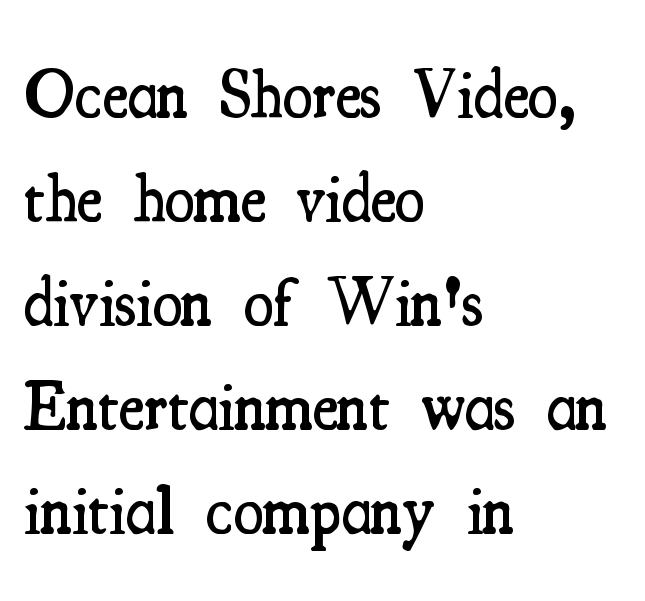
These lines stack with their left ends in a neat column. Nobody drew a line under any word here. The letters sit at their default tracking, neither squeezed nor spread. Serifs: yes, visible at the terminals of the letterforms. The leading is moderate, giving the passage an even texture.
